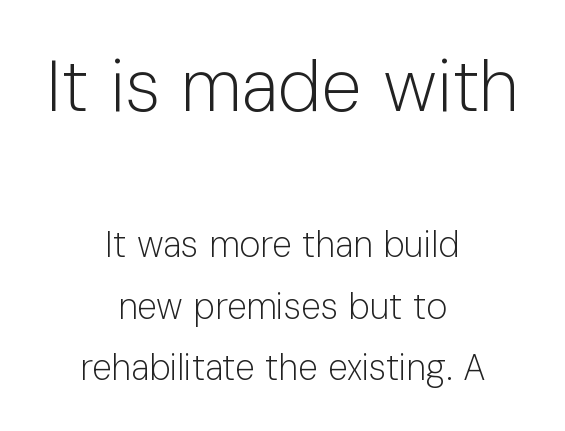
{"serif": "no", "italic": "no", "bold": "no", "weight": "light", "width": "normal", "stroke_contrast": "low", "x_height": "medium", "monospaced": "no", "underline": "no", "align": "center", "line_spacing_ratio": 1.71, "letter_spacing": "normal", "letter_spacing_em": 0.0, "larger_block": "first", "size_ratio": 2.03, "glyph_px": 73}
